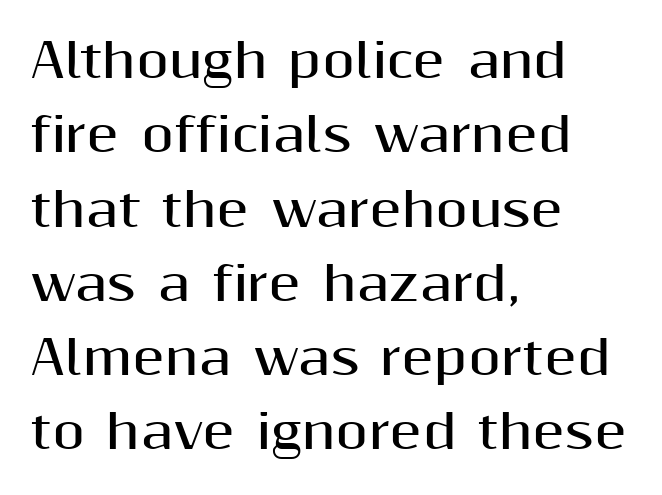
{"serif": "no", "italic": "no", "bold": "yes", "weight": "bold", "width": "normal", "stroke_contrast": "medium", "x_height": "medium", "monospaced": "no", "underline": "no", "align": "left", "line_spacing": "normal", "line_spacing_ratio": 1.58, "letter_spacing": "normal", "letter_spacing_em": 0.0, "glyph_px": 47}
